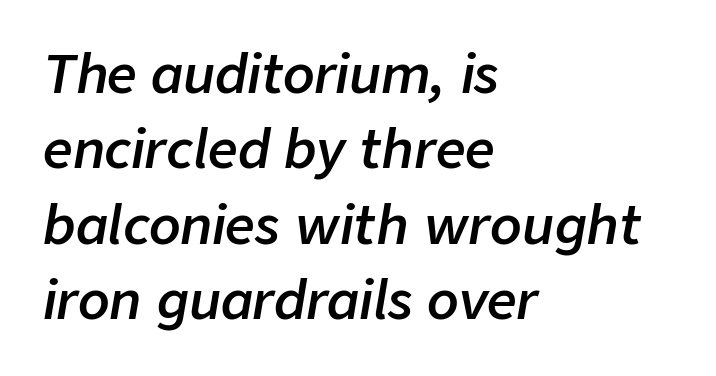
{"italic": "yes", "lean": "right", "slant_degrees": 9, "bold": "semi", "weight": "semibold", "width": "normal", "stroke_contrast": "low", "x_height": "medium", "monospaced": "no", "underline": "no", "align": "left", "line_spacing": "normal", "line_spacing_ratio": 1.45, "letter_spacing": "normal", "letter_spacing_em": 0.0, "glyph_px": 52}
